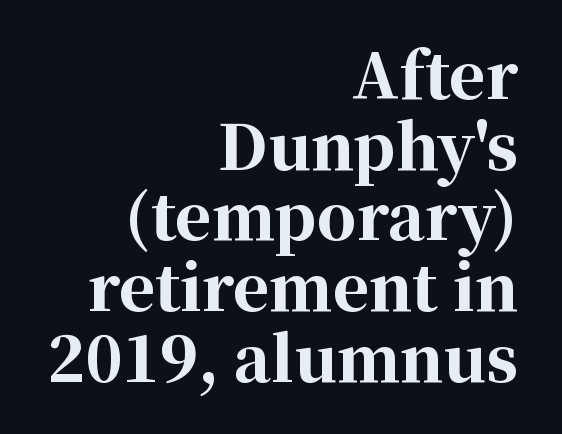
Q: Is the text bold? A: Yes.
Q: Is the text italic (slanted)? A: No, it is upright.
Q: Is the typeface a serif or a sans-serif typeface? A: Serif.
Q: Is the text underlined? A: No.
Q: How is the paragraph aligned? A: Right-aligned.
Q: Is the spacing between letters normal or unusually wide? A: Normal.
Q: Is the spacing between lines tight, normal or loose? A: Tight.
Q: Width (condensed, normal, or wide)? A: Normal.
Q: Stroke contrast? A: High.
Q: x-height? A: Medium.
Q: Monospaced? A: No.
